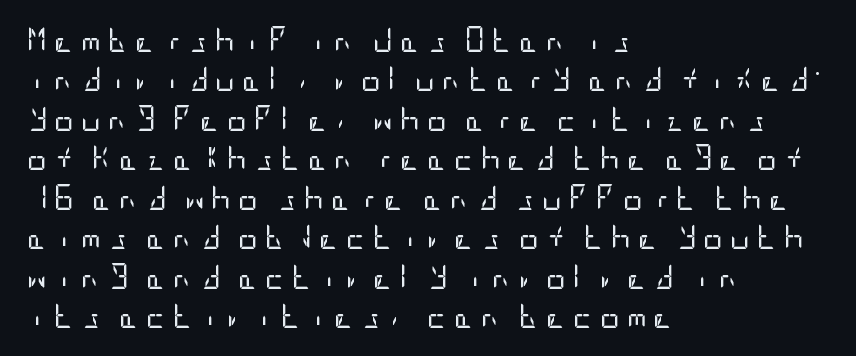
Stem width sits at or under what a default text font uses. The specimen omits any rule beneath the text block's lines. Every character sits straight up, as roman type does. Short note: letters widely spaced. Leading: standard.
